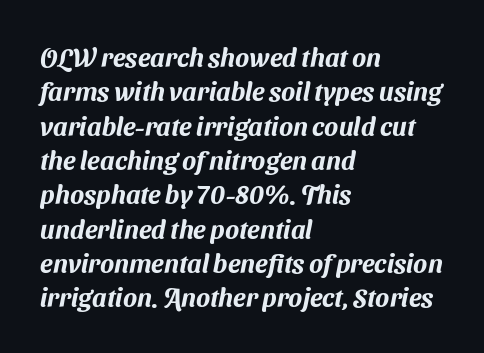
This rendering features lettering with no underline. Tracking here is standard; glyphs follow each other at the usual distance. The paragraph has a hard left edge and a soft right edge. Quick note: interline space is typical.
